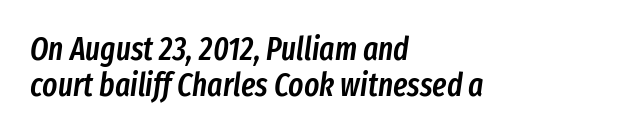
The image shows 32 px semibold, condensed type, italic (leaning right); set left-aligned, tight line spacing (1.14x), normal letter spacing, not underlined; low stroke contrast and a medium x-height.
